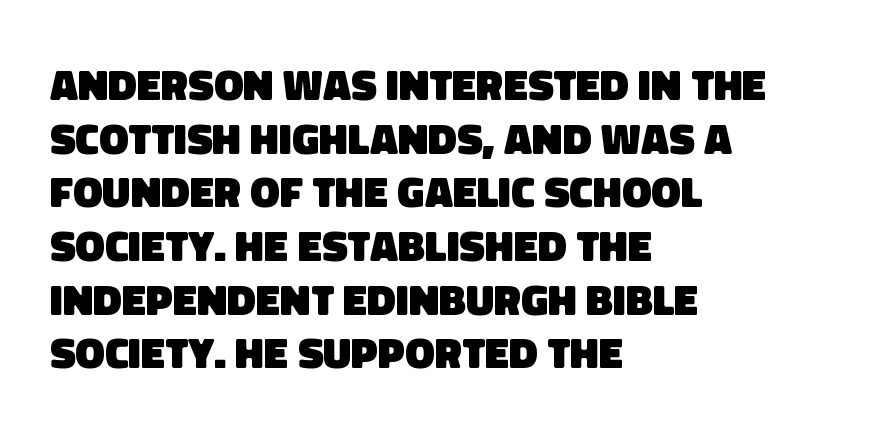
{"serif": "no", "bold": "yes", "weight": "heavy", "width": "normal", "stroke_contrast": "low", "x_height": "large", "monospaced": "no", "underline": "no", "align": "left", "line_spacing_ratio": 1.22, "letter_spacing": "normal", "letter_spacing_em": 0.0, "glyph_px": 44}
